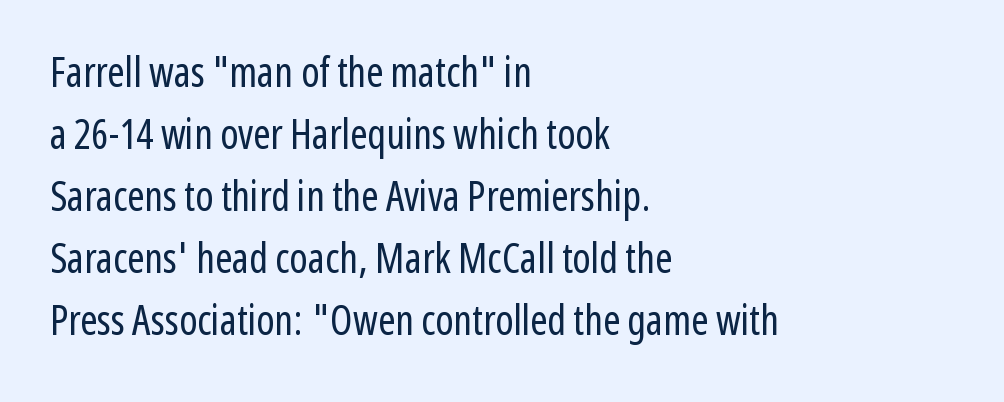
Do the characters align in a grid? No, the font is proportional. Nope, no serifs anywhere on these letters. A quiet, ordinary-to-light weight characterises the typeface. All the whitespace from short lines collects on the right. This sample keeps an unexceptional amount of space between lines. The rendering keeps characters at their native spacing.
